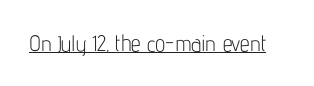
Q: Is the text bold? A: No.
Q: Is the text italic (slanted)? A: No, it is upright.
Q: Is the text underlined? A: Yes.
Q: Is the spacing between letters normal or unusually wide? A: Normal.
